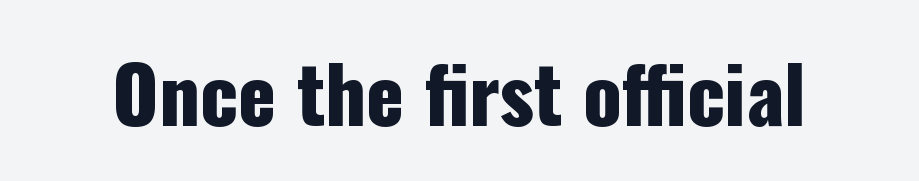
These lines are rendered in a variable-pitch font. These lines keep a tight, regular rhythm from letter to letter. Typographically, this falls in the sans-serif category. This is roman type, the default non-slanted kind. Plain, unruled lines of type.
